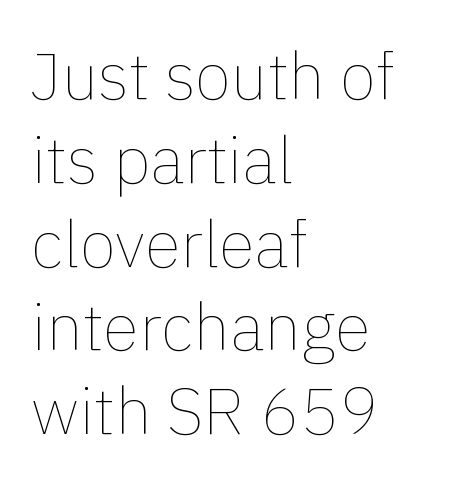
Q: Is the text bold? A: No.
Q: Is the text italic (slanted)? A: No, it is upright.
Q: Is the text underlined? A: No.
Q: How is the paragraph aligned? A: Left-aligned.
Q: Is the spacing between letters normal or unusually wide? A: Normal.
Q: Is the spacing between lines tight, normal or loose? A: Normal.
Q: Width (condensed, normal, or wide)? A: Normal.
Q: x-height? A: Medium.
Q: Monospaced? A: No.
